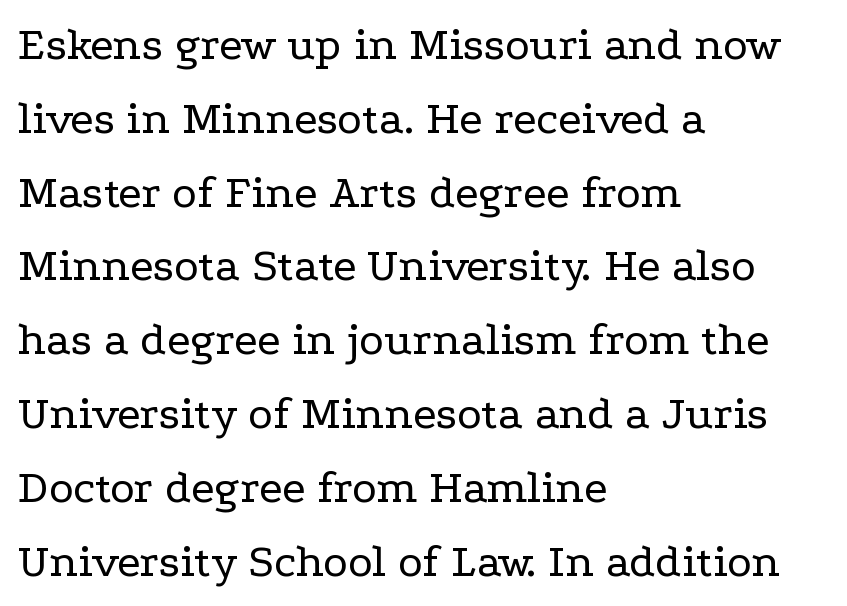
Q: Is the text bold? A: No.
Q: Is the text italic (slanted)? A: No, it is upright.
Q: Is the typeface a serif or a sans-serif typeface? A: Serif.
Q: Is the text underlined? A: No.
Q: How is the paragraph aligned? A: Left-aligned.
Q: Is the spacing between letters normal or unusually wide? A: Normal.
Q: Is the spacing between lines tight, normal or loose? A: Normal.
Q: Width (condensed, normal, or wide)? A: Wide.
Q: Stroke contrast? A: Low.
Q: x-height? A: Medium.
Q: Monospaced? A: No.
